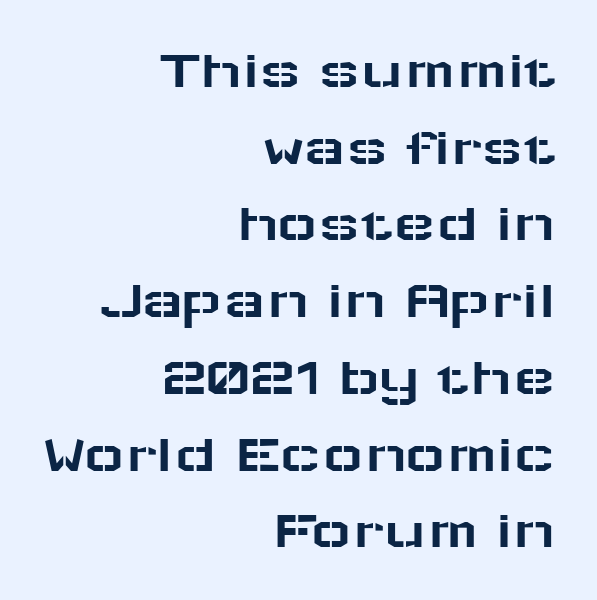
Vertical spacing — default. Line endings align vertically; line beginnings do not. A typesetter would call this proportional, since set widths differ per character. The designer went with a sans here, leaving each stem footless. This rendering leaves character spacing at its baseline value.
